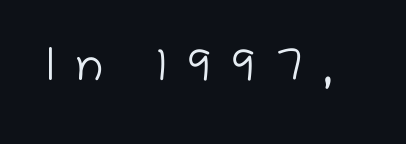
Display-style spreading of the glyphs; the letterfit is very open. The space directly below the letters is spotless. Italic: no, the glyphs are upright roman. Regarding serifs, this sample does without them. These lines are rendered in a variable-pitch font.
